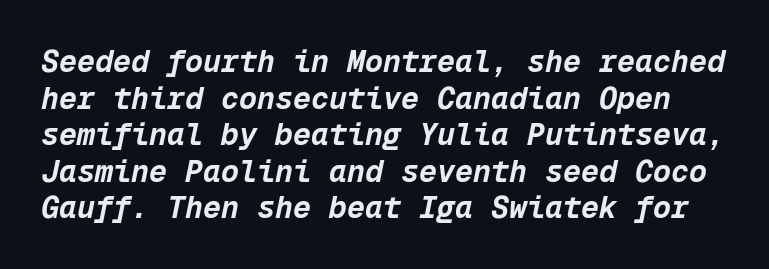
{"italic": "yes", "lean": "right", "slant_degrees": 12, "bold": "yes", "weight": "bold", "width": "normal", "stroke_contrast": "low", "x_height": "medium", "monospaced": "yes", "underline": "no", "line_spacing_ratio": 1.22, "letter_spacing": "normal", "letter_spacing_em": 0.0, "glyph_px": 30}
